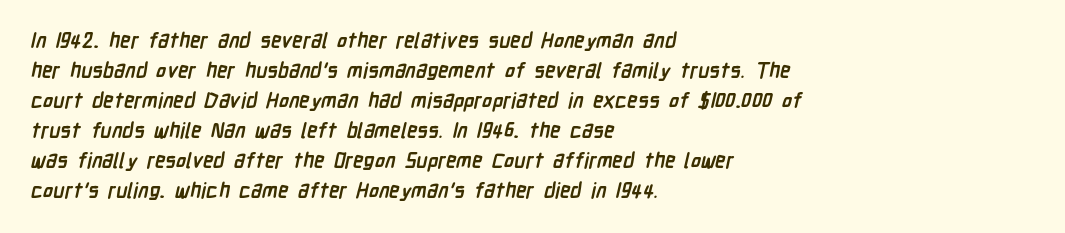
The image shows 21 px bold type; set left-aligned, normal line spacing (1.43x), normal letter spacing, not underlined.
